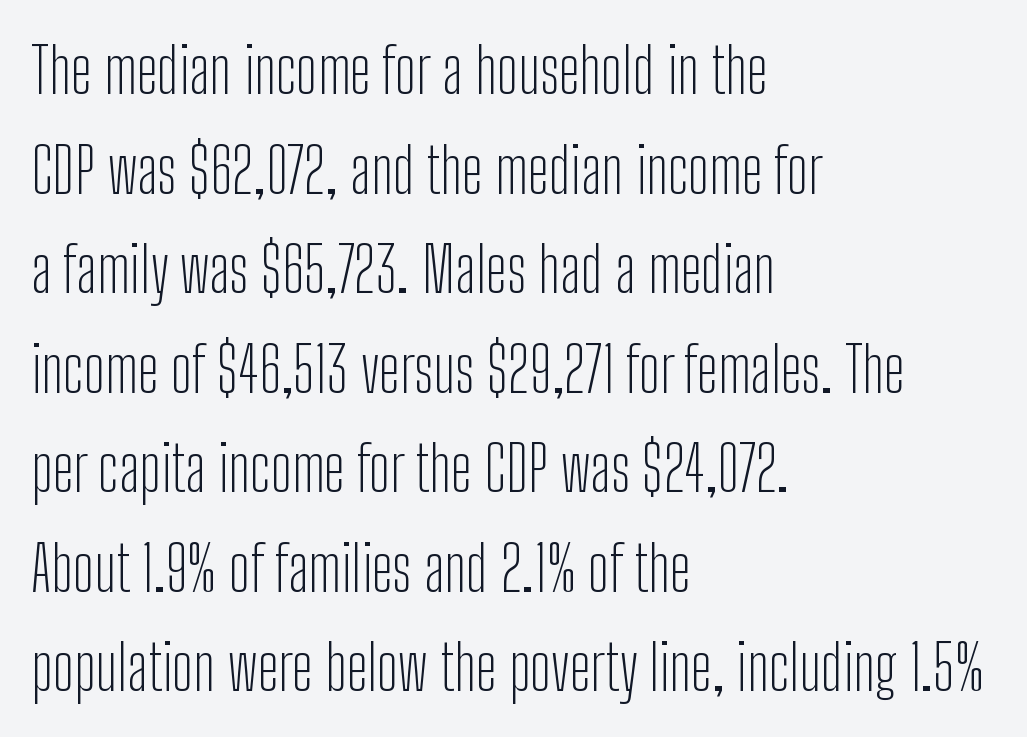
The image shows 63 px light, condensed sans-serif type, upright; set left-aligned, normal line spacing (1.58x), normal letter spacing, not underlined; low stroke contrast and a medium x-height.
